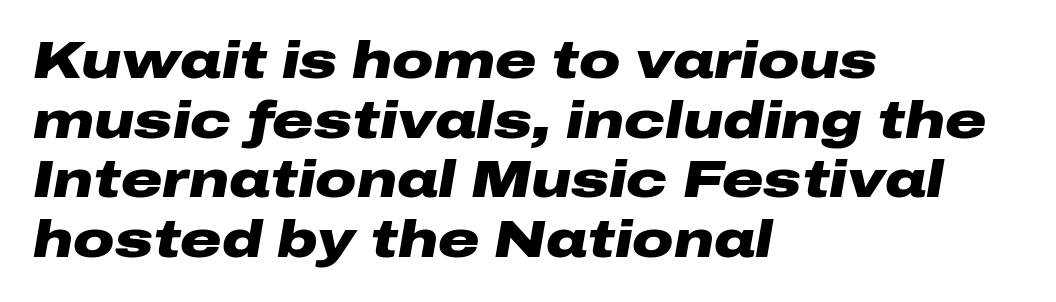
The image shows 51 px heavy, wide type, italic (leaning right); set left-aligned, line spacing 1.17x, normal letter spacing, not underlined; low stroke contrast and a medium x-height.
